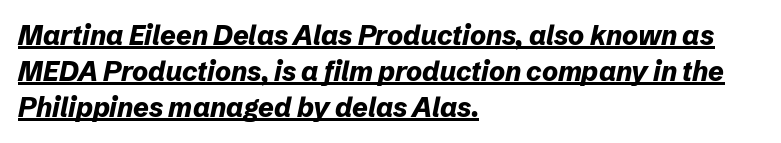
Q: Is the text bold? A: Yes.
Q: Is the text italic (slanted)? A: Yes, it leans right by about 12 degrees.
Q: Is the text underlined? A: Yes.
Q: How is the paragraph aligned? A: Left-aligned.
Q: Is the spacing between letters normal or unusually wide? A: Normal.
Q: Is the spacing between lines tight, normal or loose? A: Normal.
